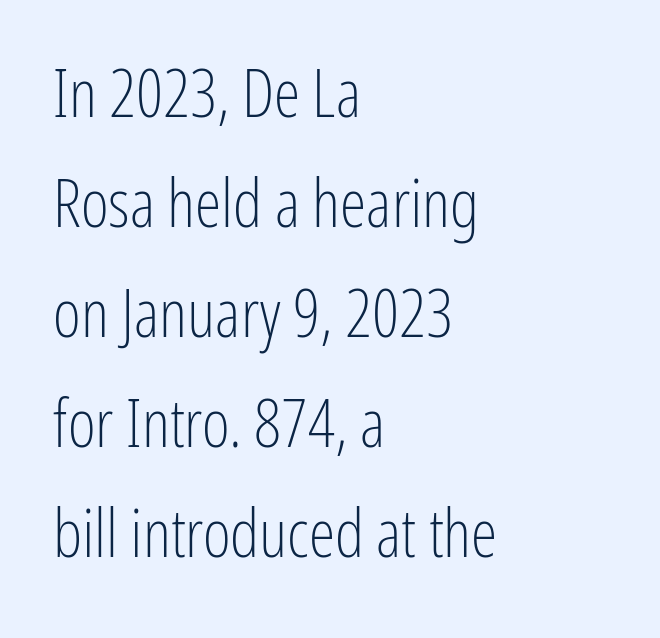
Q: Is the text bold? A: No.
Q: Is the text italic (slanted)? A: No, it is upright.
Q: Is the typeface a serif or a sans-serif typeface? A: Sans-serif.
Q: Is the text underlined? A: No.
Q: How is the paragraph aligned? A: Left-aligned.
Q: Is the spacing between letters normal or unusually wide? A: Normal.
Q: Is the spacing between lines tight, normal or loose? A: Normal.
Q: Width (condensed, normal, or wide)? A: Condensed.
Q: Stroke contrast? A: Low.
Q: x-height? A: Medium.
Q: Monospaced? A: No.
